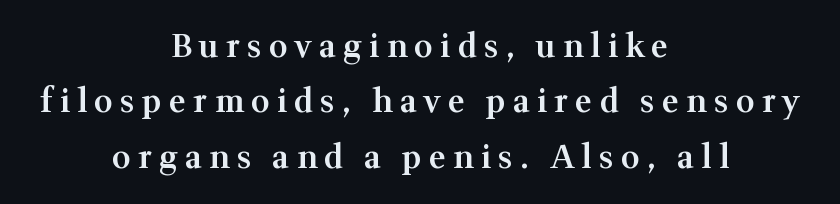
Font category for this specimen: serif. Looks like regular typesetting: each glyph gets only the width it needs. Every row of glyphs is offset so its center matches the block's center. Has an underline been added? It has not. Quick note: not italic, upright. The tracking reads as deliberately expanded to a designer's eye.
